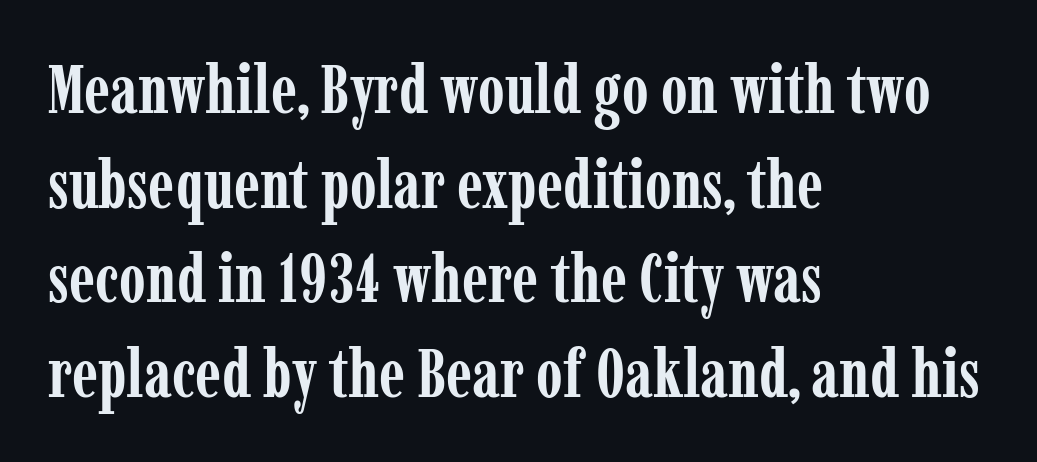
Q: Is the text bold? A: Yes.
Q: Is the text italic (slanted)? A: No, it is upright.
Q: Is the typeface a serif or a sans-serif typeface? A: Serif.
Q: Is the text underlined? A: No.
Q: How is the paragraph aligned? A: Left-aligned.
Q: Is the spacing between letters normal or unusually wide? A: Normal.
Q: Is the spacing between lines tight, normal or loose? A: Normal.
Q: Width (condensed, normal, or wide)? A: Condensed.
Q: Stroke contrast? A: Low.
Q: x-height? A: Medium.
Q: Monospaced? A: No.
